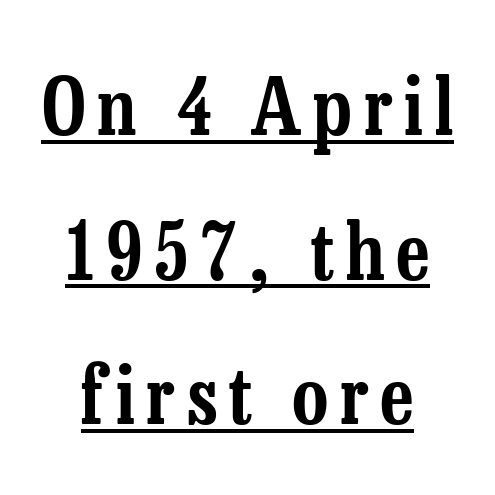
Serif or sans? Serif — the stroke terminals have little feet. The typesetter has applied underlining to the passage shown. Spacing verdict: proportional, widths tailored to each character. A roman cut, with each character standing at attention.
